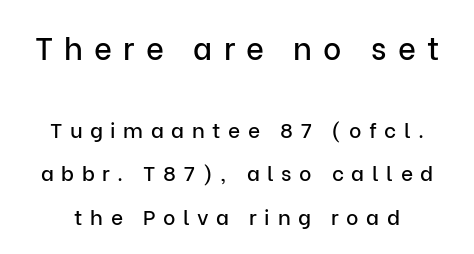
The image shows 31 px sans-serif type, upright; set loose line spacing (2.09x), unusually wide letter spacing (+0.36 em), not underlined; the first (top) block is 1.48x larger; low stroke contrast and a medium x-height.
